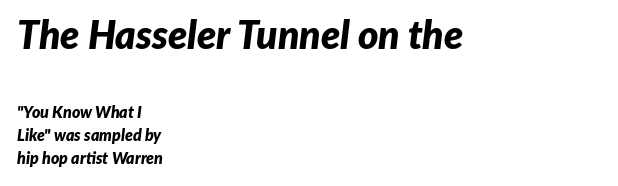
The image shows 39 px bold type, italic (leaning right); set left-aligned, normal line spacing (1.45x), normal letter spacing, not underlined; the first (top) block is 2.44x larger; low stroke contrast and a medium x-height.
